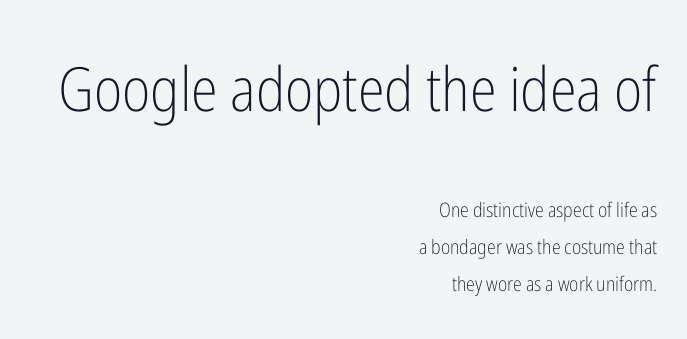
The image shows 61 px light, condensed sans-serif type, upright; set right-aligned, line spacing 1.83x, normal letter spacing, not underlined; the first (top) block is 3.05x larger; low stroke contrast and a medium x-height.
